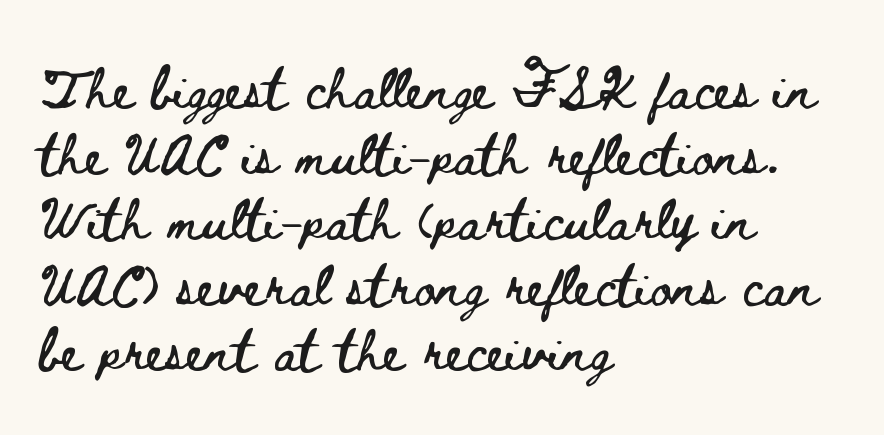
Q: Is the text underlined? A: No.
Q: How is the paragraph aligned? A: Left-aligned.
Q: Is the spacing between letters normal or unusually wide? A: Normal.
Q: Is the spacing between lines tight, normal or loose? A: Normal.
Q: Width (condensed, normal, or wide)? A: Wide.
Q: Stroke contrast? A: Low.
Q: x-height? A: Small.
Q: Monospaced? A: No.
